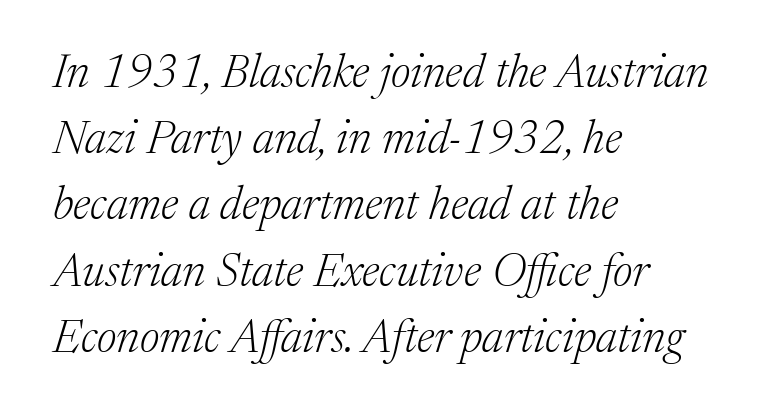
A typesetter would call this zero additional tracking. One glance says typical: line gaps are just what's usual. Short and long lines alike share a common starting point at left. Note the varied advance widths — an 'i' is clearly narrower than an 'm'. Compared with a typical body face, this is equally light or lighter still.
